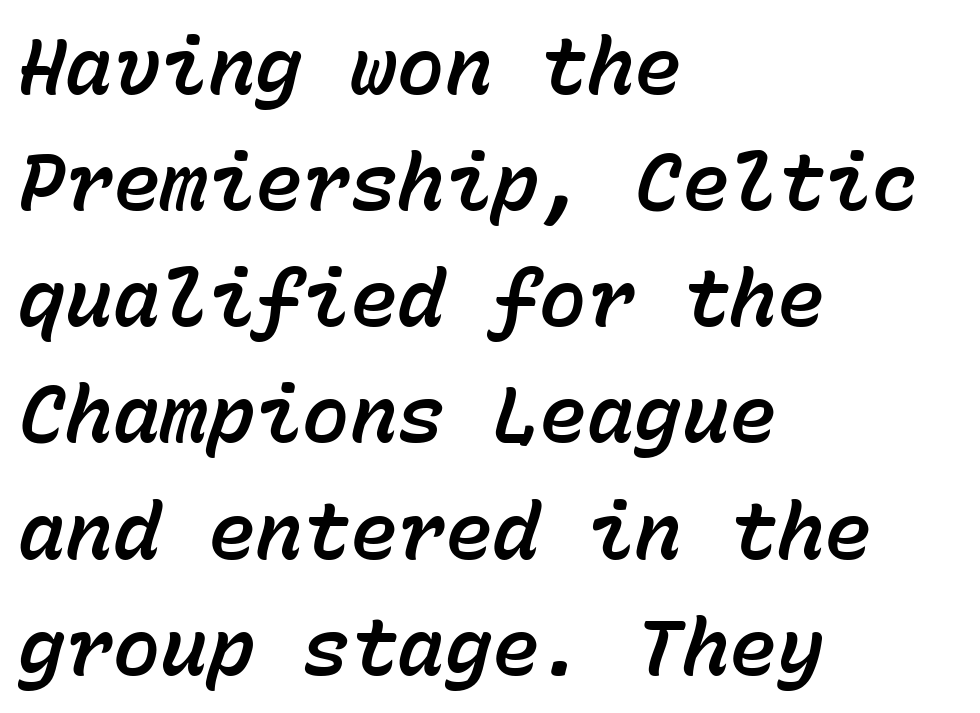
Q: Is the text italic (slanted)? A: Yes, it leans right by about 15 degrees.
Q: Is the text underlined? A: No.
Q: How is the paragraph aligned? A: Left-aligned.
Q: Is the spacing between letters normal or unusually wide? A: Normal.
Q: Is the spacing between lines tight, normal or loose? A: Normal.
Q: Width (condensed, normal, or wide)? A: Normal.
Q: Stroke contrast? A: Low.
Q: x-height? A: Medium.
Q: Monospaced? A: Yes.
